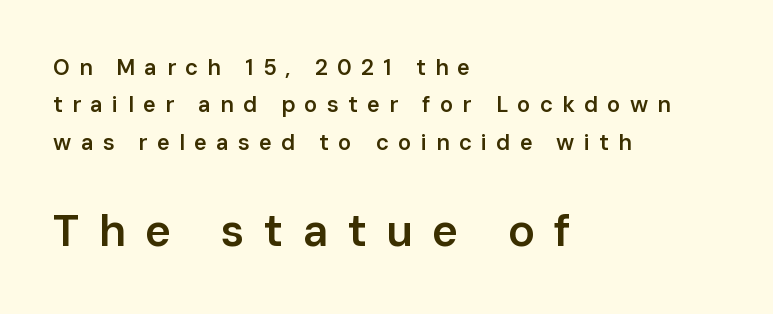
{"serif": "no", "italic": "no", "bold": "semi", "weight": "semibold", "width": "normal", "stroke_contrast": "low", "x_height": "medium", "monospaced": "no", "underline": "no", "align": "left", "line_spacing": "normal", "line_spacing_ratio": 1.7, "letter_spacing": "wide", "letter_spacing_em": 0.42, "larger_block": "second", "size_ratio": 2.05, "glyph_px": 45}
